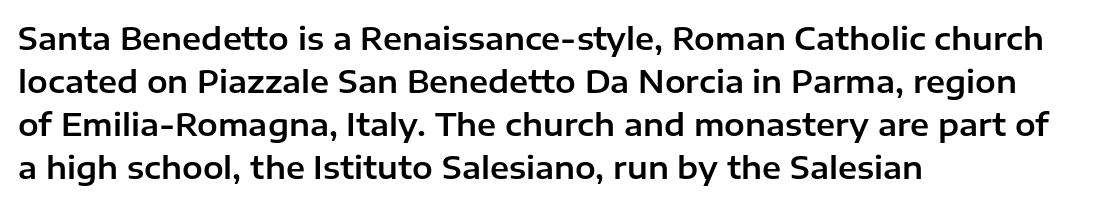
{"serif": "no", "italic": "no", "width": "normal", "stroke_contrast": "low", "x_height": "medium", "monospaced": "no", "underline": "no", "align": "left", "line_spacing": "normal", "line_spacing_ratio": 1.39, "letter_spacing": "normal", "letter_spacing_em": 0.0, "glyph_px": 31}
